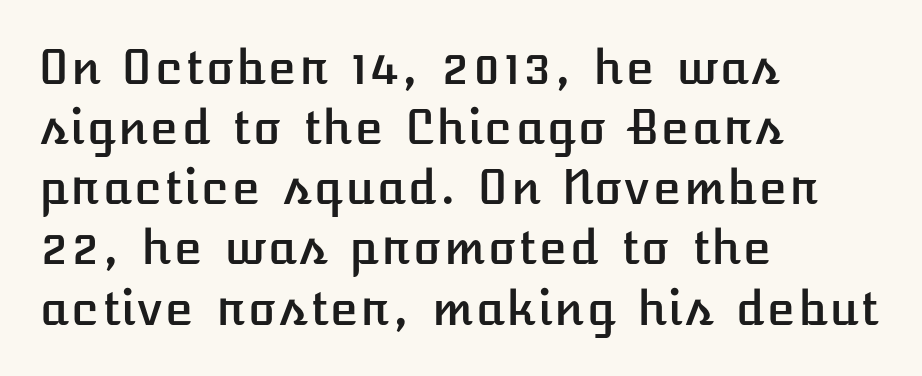
The axis of the letterforms is exactly vertical. The passage shown has conventional tracking throughout. Check the space under the baseline: it is left empty. The line-height multiplier appears to be the usual default. Horizontally, the lines are justified to the leading edge only.
